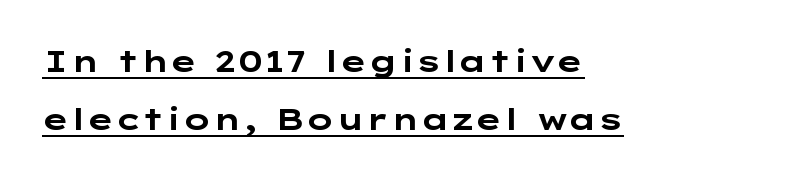
Q: Is the text bold? A: Yes.
Q: Is the text italic (slanted)? A: No, it is upright.
Q: Is the typeface a serif or a sans-serif typeface? A: Sans-serif.
Q: Is the text underlined? A: Yes.
Q: How is the paragraph aligned? A: Left-aligned.
Q: Is the spacing between letters normal or unusually wide? A: Normal.
Q: Is the spacing between lines tight, normal or loose? A: Loose.
Q: Width (condensed, normal, or wide)? A: Wide.
Q: Stroke contrast? A: Low.
Q: x-height? A: Medium.
